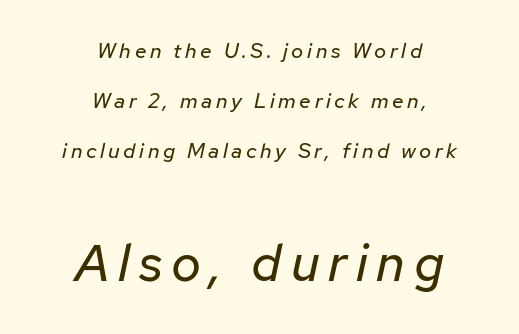
Line starts and ends both wander, symmetrically. The area under the type is left untouched. Stroke thickness stays within the range of a standard reading face or lighter. A student would notice the bottom passage is typeset larger than what precedes it. The space between consecutive lines is lavish. The axis of the letterforms is tilted away from vertical.
